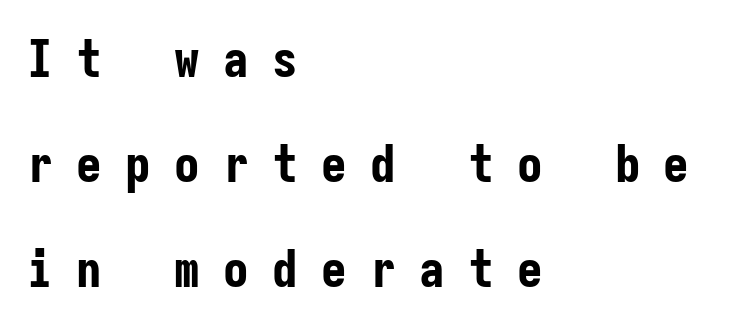
The rendering uses typewriter-style spacing with identical character cells. The passage shown is not underscored anywhere. The sample has been set heavy, in full bold. These lines were composed using upright roman letters. The rendering anchors every line to the left-hand side. The rendering inserts visible extra space after every character.
